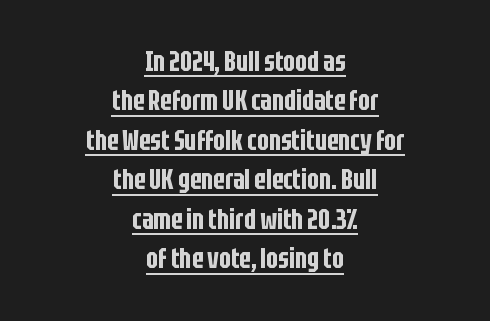
Q: Is the text italic (slanted)? A: No, it is upright.
Q: Is the typeface a serif or a sans-serif typeface? A: Sans-serif.
Q: Is the text underlined? A: Yes.
Q: How is the paragraph aligned? A: Centered.
Q: Is the spacing between letters normal or unusually wide? A: Normal.
Q: Is the spacing between lines tight, normal or loose? A: Normal.
Q: Width (condensed, normal, or wide)? A: Condensed.
Q: Stroke contrast? A: Low.
Q: x-height? A: Large.
Q: Monospaced? A: No.
